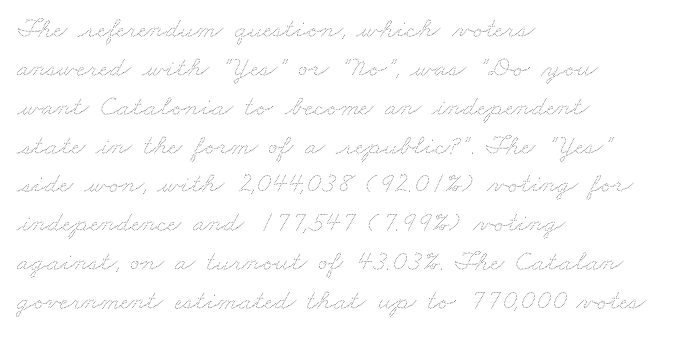
The image shows 29 px thin, wide type; set left-aligned, normal line spacing (1.34x), normal letter spacing, not underlined; medium stroke contrast and a small x-height.
